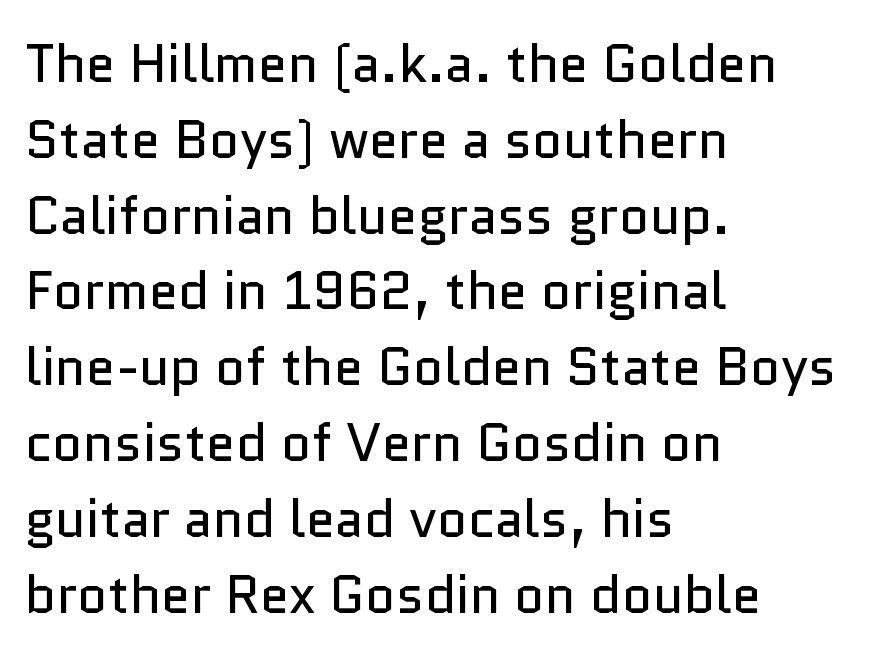
The axis of the letterforms is exactly vertical. Words appear dense and cohesive because spacing is normal. Nobody drew a line under any word here. You could not count columns in this text — the font is proportionally spaced. Check where the strokes stop: nothing finishes them off — pure sans.
